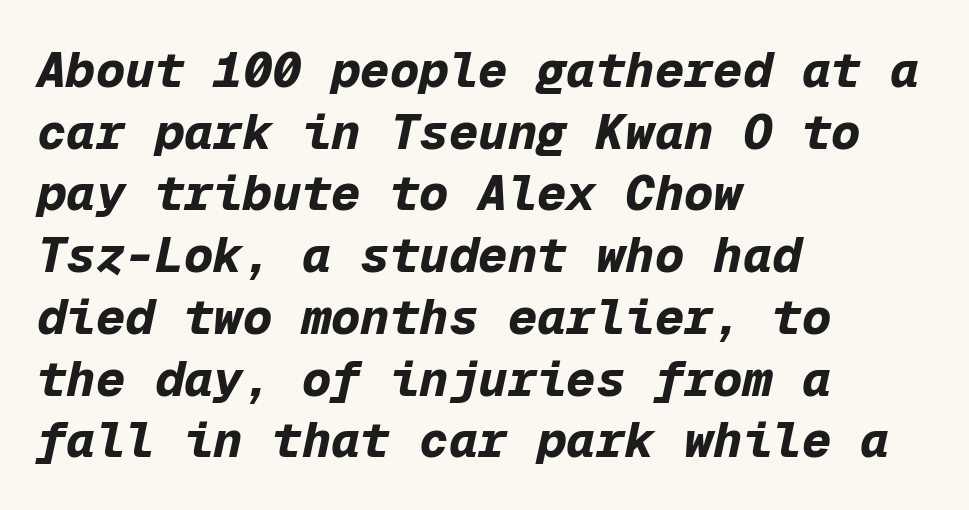
The image shows 49 px bold type, italic (leaning right), monospaced; set left-aligned, normal line spacing (1.26x), normal letter spacing, not underlined; low stroke contrast and a medium x-height.
